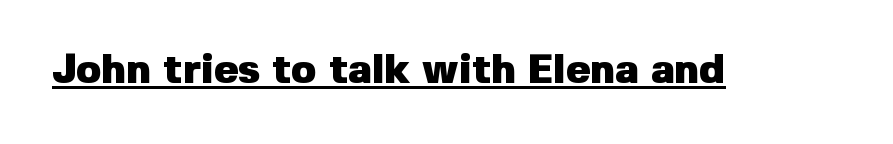
The strokes are fattened all the way to bold. Font category for this specimen: sans-serif. The specimen includes a rule beneath the text block's lines. This sample has the flowing, uneven cadence of proportional lettering. When letters stand straight like this, we call the style roman or upright.
